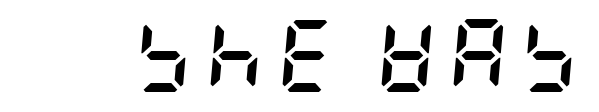
The image shows 72 px semibold, condensed type, italic (leaning right); set not underlined; low stroke contrast and a large x-height.
